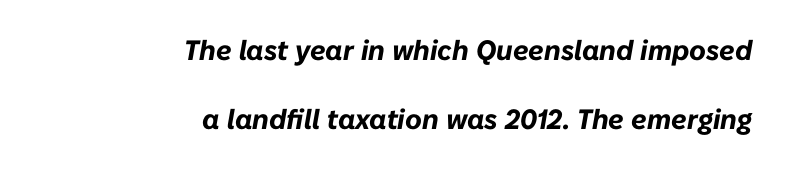
The glyphs are unaccompanied by any horizontal stroke below them. Between one letter and the next there's only the usual sliver of space. Casual observation: everything's shoved over to the right. Italic? Definitely — the glyphs are oblique. This sample trades compactness for vertical openness between lines. The letters advance in unequal steps, a hallmark of proportional type.
